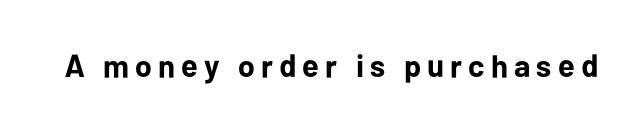
Bare-footed words on every line. Italic? Not at all — the glyphs are vertical. The rendering uses natural spacing where letterforms have individual widths. Is this a sans? Yes — the strokes have no serifs.
